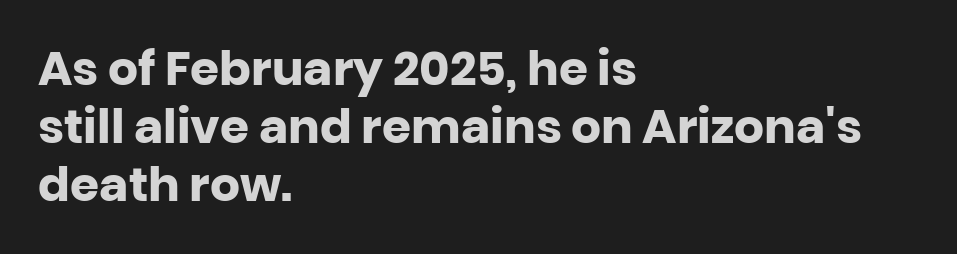
Q: Is the text bold? A: Yes.
Q: Is the text italic (slanted)? A: No, it is upright.
Q: Is the typeface a serif or a sans-serif typeface? A: Sans-serif.
Q: Is the text underlined? A: No.
Q: How is the paragraph aligned? A: Left-aligned.
Q: Is the spacing between letters normal or unusually wide? A: Normal.
Q: Width (condensed, normal, or wide)? A: Normal.
Q: Stroke contrast? A: Low.
Q: x-height? A: Large.
Q: Monospaced? A: No.
